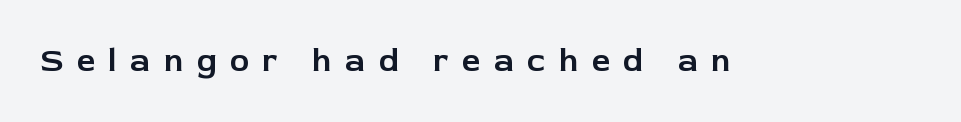
Is this a fixed-width face? No — the glyphs have proportional, varying widths. Style check: upright. The tracking reads as deliberately expanded to a designer's eye. Serifs: no, the terminals of the letterforms are clean. Has an underline been added? It has not.
